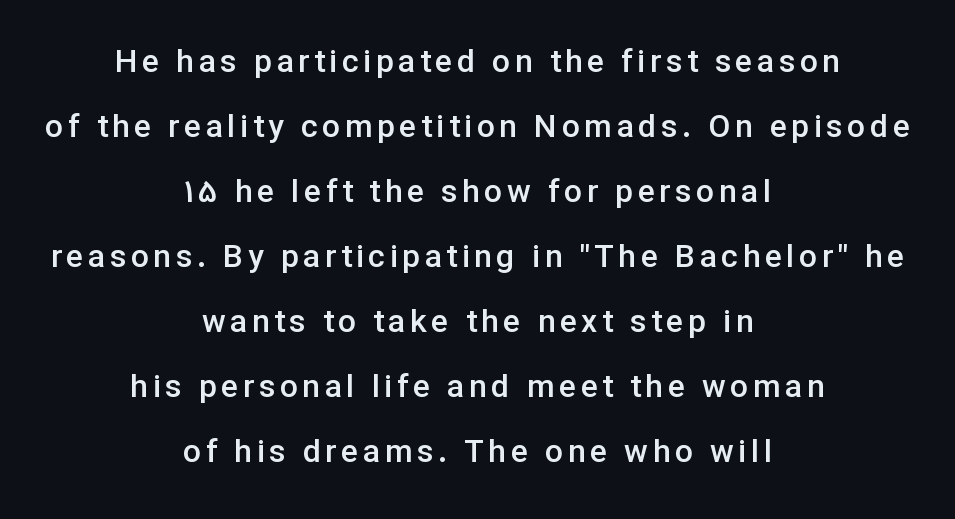
{"serif": "no", "italic": "no", "bold": "semi", "weight": "semibold", "width": "normal", "stroke_contrast": "low", "x_height": "medium", "monospaced": "no", "underline": "no", "align": "center", "line_spacing": "loose", "line_spacing_ratio": 2.03, "glyph_px": 32}
